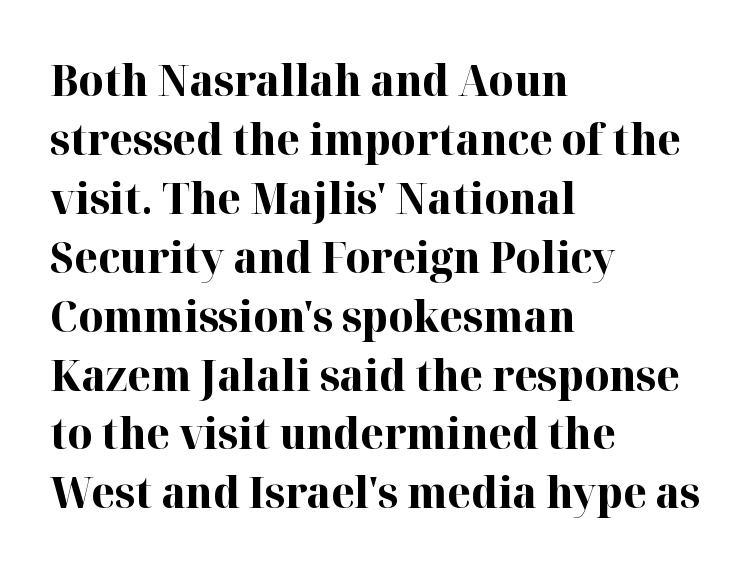
{"serif": "yes", "italic": "no", "bold": "yes", "weight": "bold", "width": "normal", "stroke_contrast": "high", "x_height": "medium", "monospaced": "no", "underline": "no", "align": "left", "line_spacing": "normal", "line_spacing_ratio": 1.37, "letter_spacing": "normal", "letter_spacing_em": 0.0, "glyph_px": 43}
